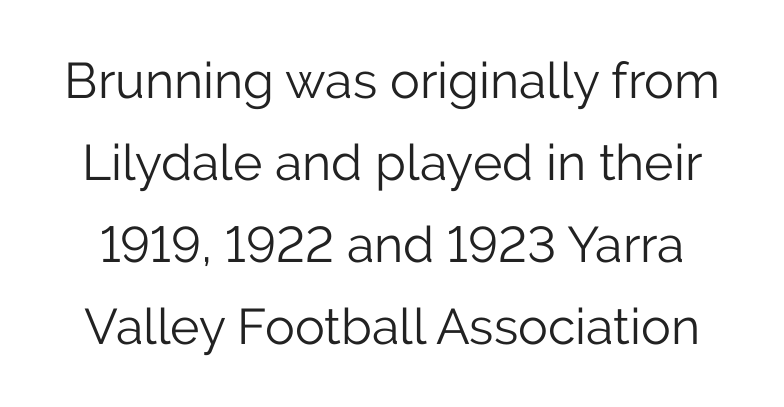
How would I describe the line gaps? Plain and ordinary. Anything drawn beneath the words? Only blank space. The font family rendered here belongs to the sans-serif group. Note the varied advance widths — an 'i' is clearly narrower than an 'm'. Posture: straight, roman, zero tilt. No extra ink here — the face is not bold.
